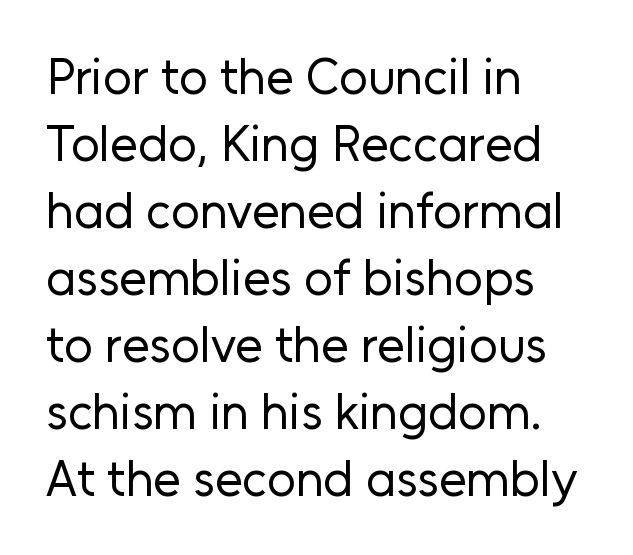
{"serif": "no", "italic": "no", "bold": "no", "weight": "regular", "width": "normal", "stroke_contrast": "low", "x_height": "medium", "monospaced": "no", "underline": "no", "align": "left", "line_spacing": "normal", "line_spacing_ratio": 1.34, "letter_spacing": "normal", "letter_spacing_em": 0.0, "glyph_px": 50}
